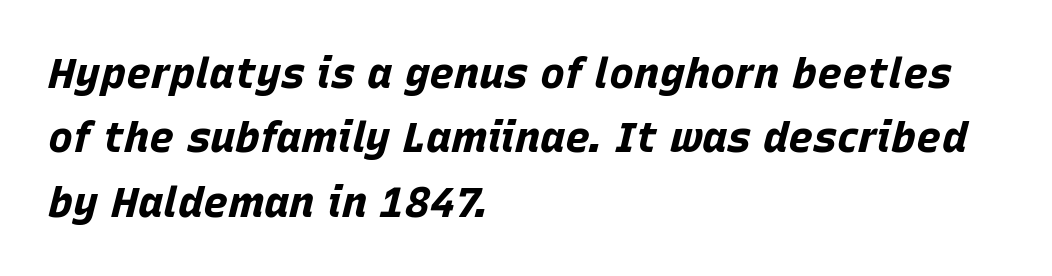
The image shows 42 px bold type, italic (leaning right); set left-aligned, normal line spacing (1.53x), normal letter spacing, not underlined; low stroke contrast and a large x-height.
